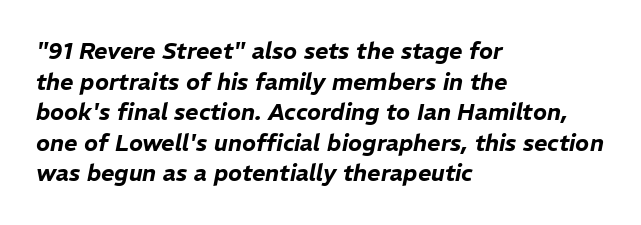
Q: Is the text italic (slanted)? A: Yes, it leans right by about 11 degrees.
Q: Is the text underlined? A: No.
Q: How is the paragraph aligned? A: Left-aligned.
Q: Is the spacing between letters normal or unusually wide? A: Normal.
Q: Is the spacing between lines tight, normal or loose? A: Normal.
